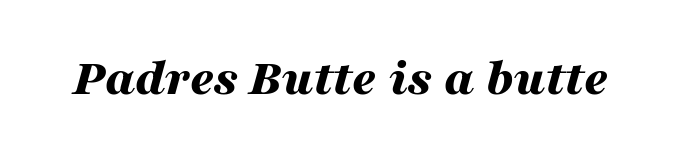
{"italic": "yes", "lean": "right", "slant_degrees": 16, "bold": "yes", "weight": "bold", "width": "wide", "stroke_contrast": "medium", "x_height": "medium", "monospaced": "no", "underline": "no", "letter_spacing": "normal", "letter_spacing_em": 0.0, "glyph_px": 52}
